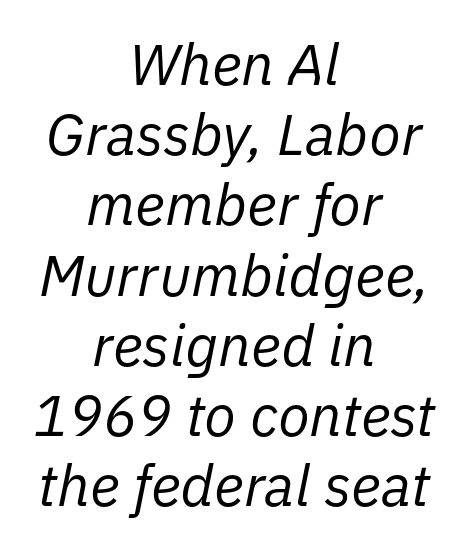
{"italic": "yes", "lean": "right", "slant_degrees": 11, "bold": "no", "weight": "regular", "width": "normal", "stroke_contrast": "low", "x_height": "medium", "monospaced": "no", "underline": "no", "align": "center", "line_spacing_ratio": 1.21, "letter_spacing": "normal", "letter_spacing_em": 0.0, "glyph_px": 58}
